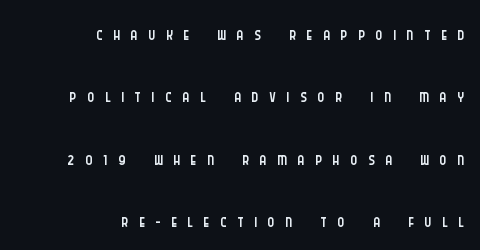
The image shows 26 px text type, upright; set right-aligned, loose line spacing (2.4x), unusually wide letter spacing (+0.41 em), not underlined.
